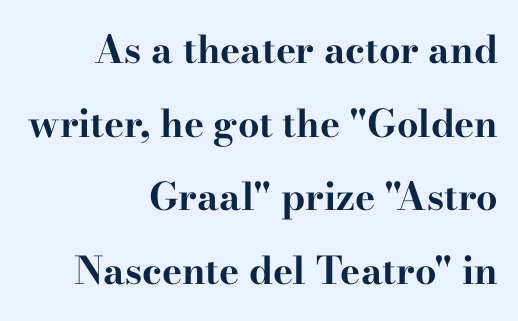
{"serif": "yes", "italic": "no", "bold": "yes", "weight": "bold", "width": "wide", "stroke_contrast": "high", "x_height": "small", "monospaced": "no", "underline": "no", "align": "right", "line_spacing": "loose", "line_spacing_ratio": 1.94, "letter_spacing": "normal", "letter_spacing_em": 0.0, "glyph_px": 38}
